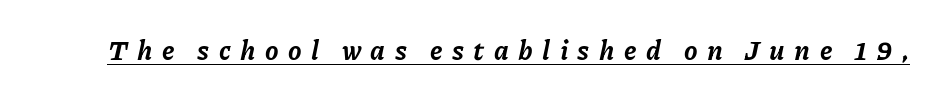
Here the glyphs are tracked loosely, breaking word shapes into spaced letters. The glyphs have the mass of a bold cut. Italic: yes, the glyphs are oblique. This rendering features underlined lettering.
